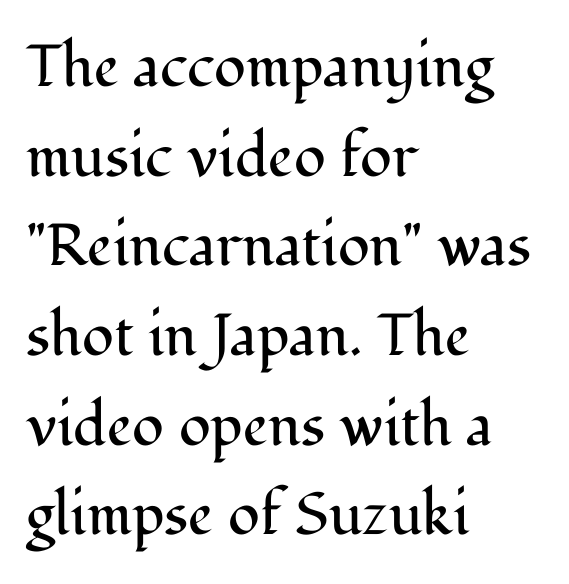
{"serif": "yes", "italic": "no", "bold": "no", "weight": "regular", "width": "normal", "stroke_contrast": "medium", "x_height": "medium", "monospaced": "no", "underline": "no", "align": "left", "line_spacing": "normal", "line_spacing_ratio": 1.52, "letter_spacing": "normal", "letter_spacing_em": 0.0, "glyph_px": 59}
